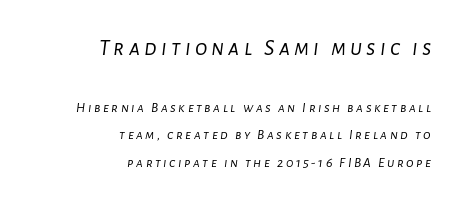
The image shows 23 px text type, italic (leaning right); set right-aligned, loose line spacing (1.97x), not underlined; the first (top) block is 1.64x larger.
